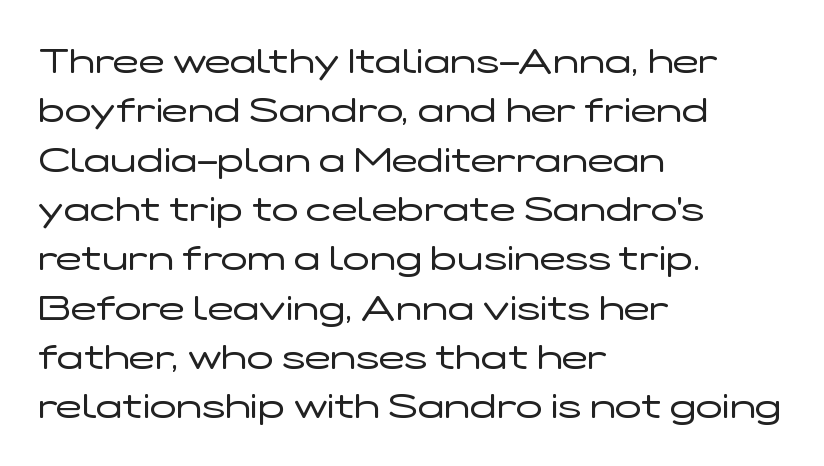
The typesetter chose a ragged-right arrangement here. Stems and bowls with no extra thickness — not bold. Tracking here is standard; glyphs follow each other at the usual distance. You can tell from the bare stems that sans-serif type was used. Letters rest on an invisible, unmarked baseline.
